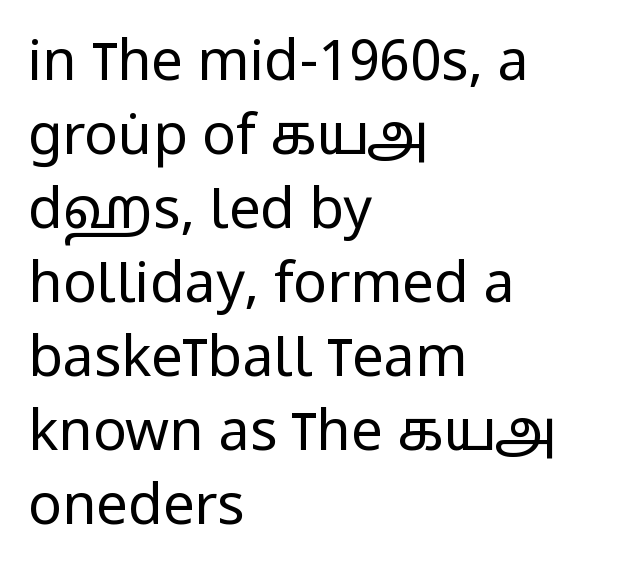
Q: Is the text bold? A: No.
Q: Is the text italic (slanted)? A: No, it is upright.
Q: Is the typeface a serif or a sans-serif typeface? A: Sans-serif.
Q: Is the text underlined? A: No.
Q: How is the paragraph aligned? A: Left-aligned.
Q: Is the spacing between letters normal or unusually wide? A: Normal.
Q: Is the spacing between lines tight, normal or loose? A: Normal.
Q: Width (condensed, normal, or wide)? A: Condensed.
Q: Stroke contrast? A: Low.
Q: x-height? A: Large.
Q: Monospaced? A: No.
